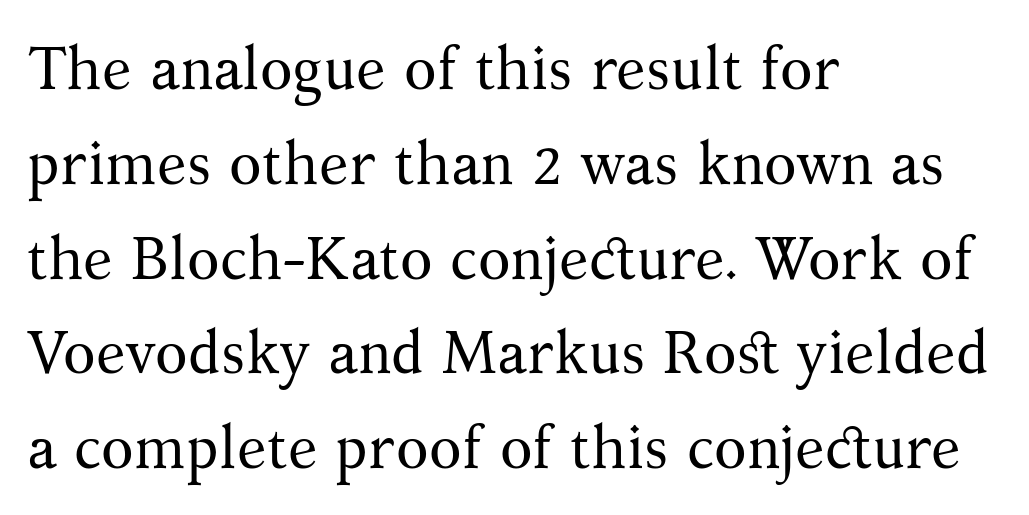
{"serif": "yes", "italic": "no", "bold": "no", "weight": "regular", "width": "normal", "stroke_contrast": "medium", "x_height": "medium", "monospaced": "no", "underline": "no", "align": "left", "line_spacing": "normal", "line_spacing_ratio": 1.58, "letter_spacing": "normal", "letter_spacing_em": 0.0, "glyph_px": 60}
